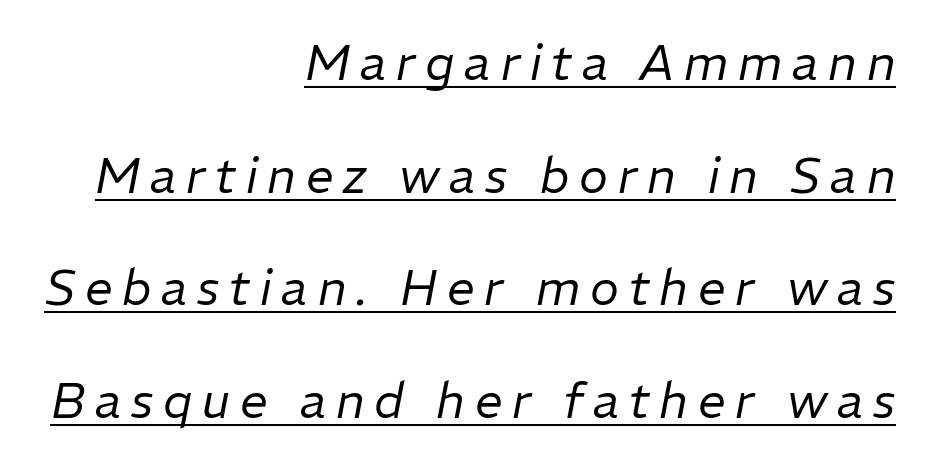
{"italic": "yes", "lean": "right", "slant_degrees": 11, "bold": "no", "weight": "regular", "width": "normal", "stroke_contrast": "low", "x_height": "medium", "monospaced": "no", "underline": "yes", "align": "right", "line_spacing": "loose", "line_spacing_ratio": 2.3, "letter_spacing": "wide", "letter_spacing_em": 0.2, "glyph_px": 49}
